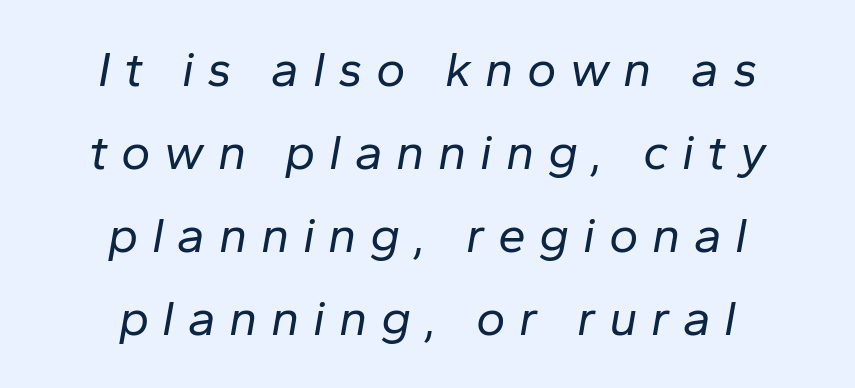
The image shows 50 px regular-weight type, italic (leaning right); set centered, normal line spacing (1.66x), unusually wide letter spacing (+0.27 em), not underlined; low stroke contrast and a medium x-height.
